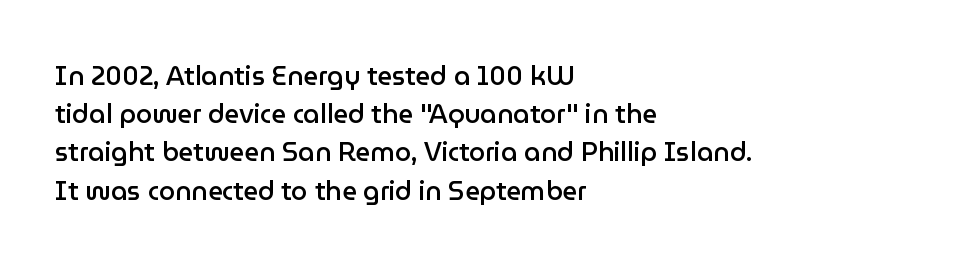
{"italic": "no", "bold": "semi", "underline": "no", "align": "left", "line_spacing": "normal", "line_spacing_ratio": 1.47, "letter_spacing": "normal", "letter_spacing_em": 0.0, "glyph_px": 26}
